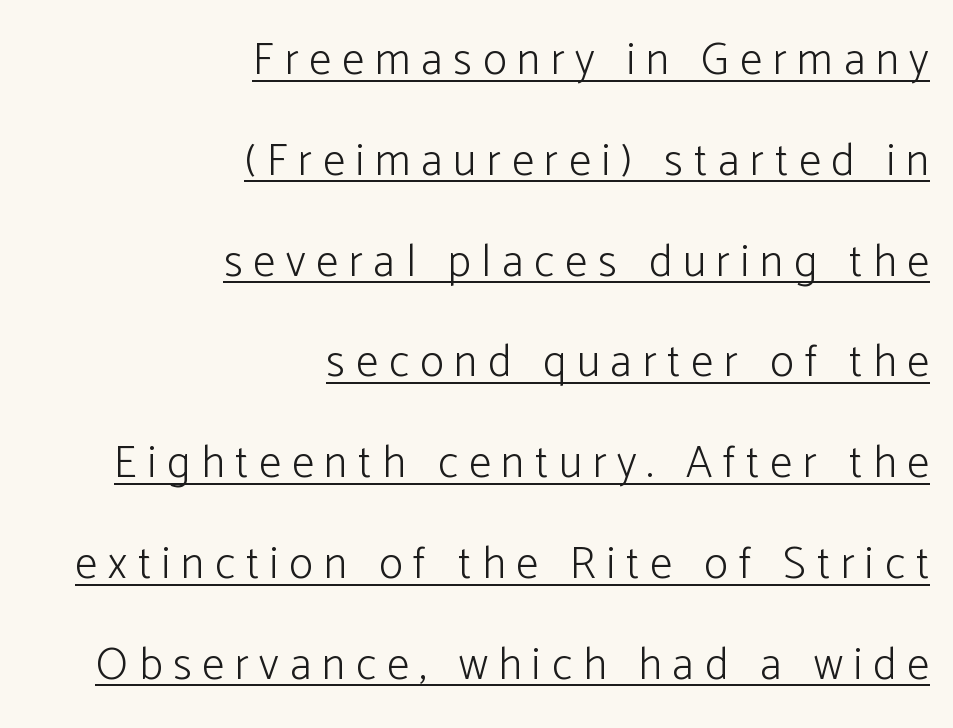
Counters stay open thanks to moderate or lighter strokes. Caption: expanded tracking, letters set apart. Short and long lines alike share a common ending point at right. Quick note: not italic, upright.
